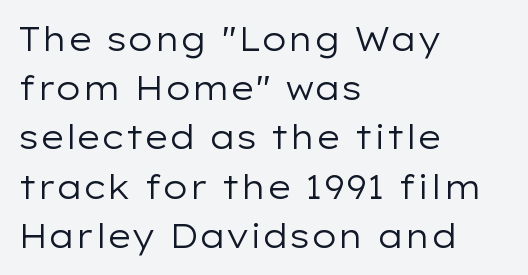
Teacher's note: observe the even left margin — that is flush-left alignment. Serifs: no, the terminals of the letterforms are clean. The axis of the letterforms is exactly vertical. A typesetter would call this proportional, since set widths differ per character.
